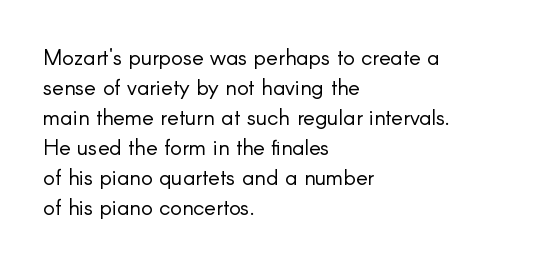
{"italic": "no", "bold": "no", "underline": "no", "align": "left", "line_spacing": "normal", "line_spacing_ratio": 1.36, "letter_spacing": "normal", "letter_spacing_em": 0.0, "glyph_px": 22}
